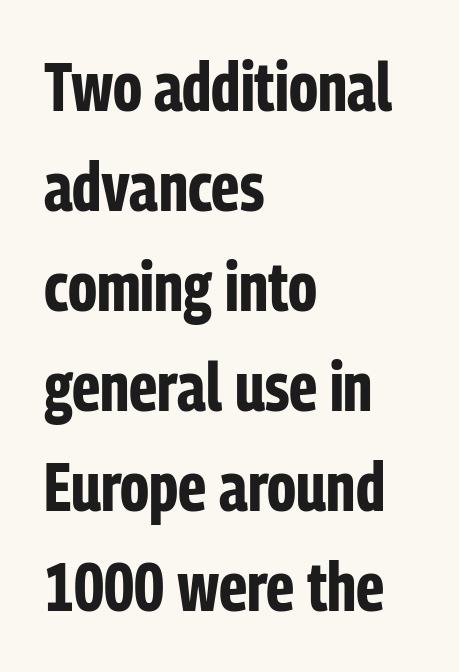
The image shows 69 px bold, condensed sans-serif type, upright; set left-aligned, normal line spacing (1.45x), normal letter spacing, not underlined; low stroke contrast and a medium x-height.
